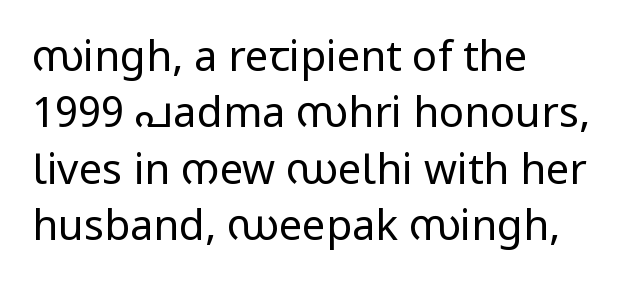
Q: Is the text bold? A: No.
Q: Is the text italic (slanted)? A: No, it is upright.
Q: Is the typeface a serif or a sans-serif typeface? A: Sans-serif.
Q: Is the text underlined? A: No.
Q: How is the paragraph aligned? A: Left-aligned.
Q: Is the spacing between letters normal or unusually wide? A: Normal.
Q: Is the spacing between lines tight, normal or loose? A: Normal.
Q: Width (condensed, normal, or wide)? A: Normal.
Q: Stroke contrast? A: Low.
Q: x-height? A: Medium.
Q: Monospaced? A: No.
